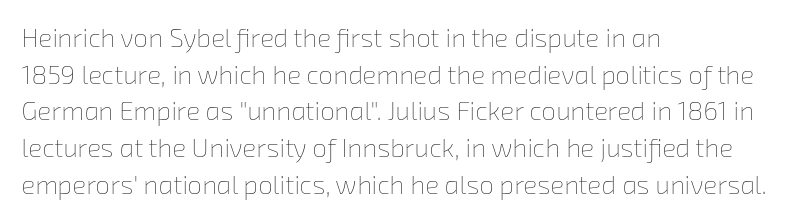
{"bold": "no", "underline": "no", "align": "left", "line_spacing": "normal", "line_spacing_ratio": 1.41, "letter_spacing": "normal", "letter_spacing_em": 0.0, "glyph_px": 26}
